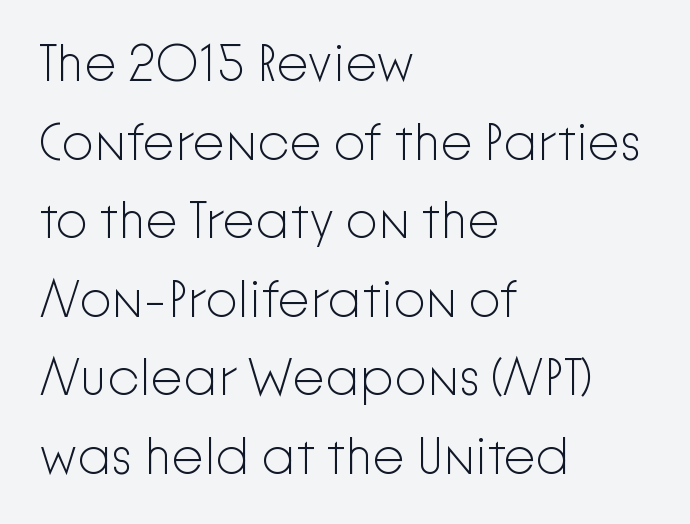
The image shows 52 px light sans-serif type, upright; set left-aligned, normal line spacing (1.51x), normal letter spacing, not underlined; low stroke contrast and a medium x-height.
